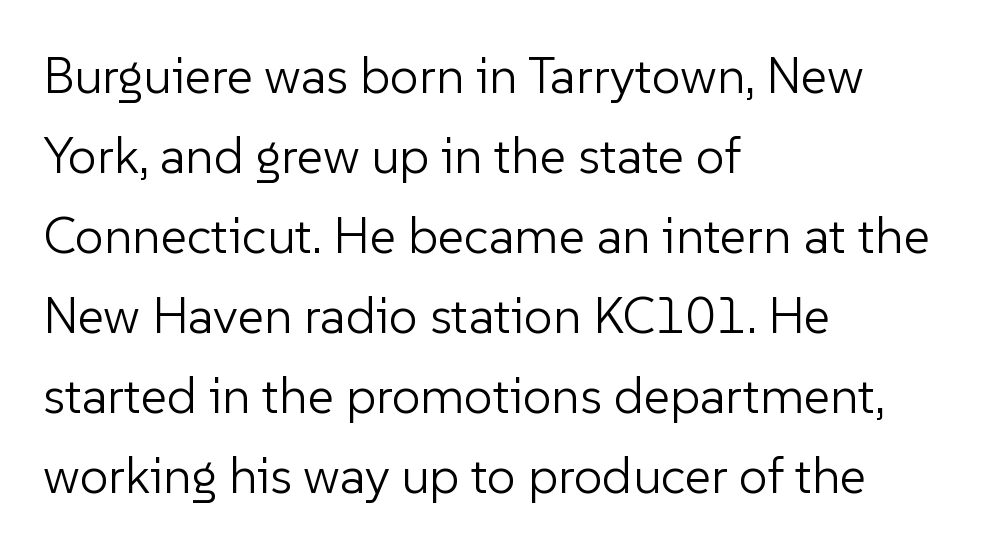
No feet cap the strokes, marking this as sans-serif type. These lines sit exactly where default settings would place them. Compared with typical body copy, the letter spacing here is the same. Do the characters align in a grid? No, the font is proportional. Weight class: somewhere from thin through regular. Notice how the passage keeps a crisp vertical edge on the left only.
